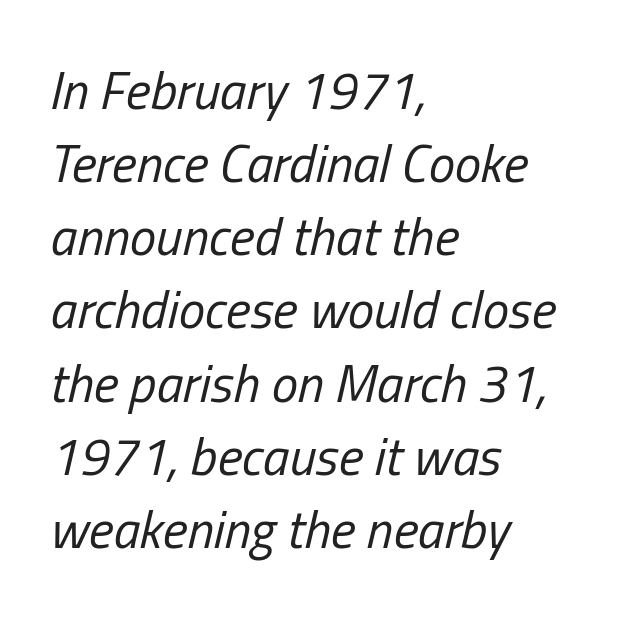
The image shows 53 px regular-weight, condensed type, italic (leaning right); set left-aligned, normal line spacing (1.38x), normal letter spacing, not underlined; low stroke contrast and a medium x-height.
